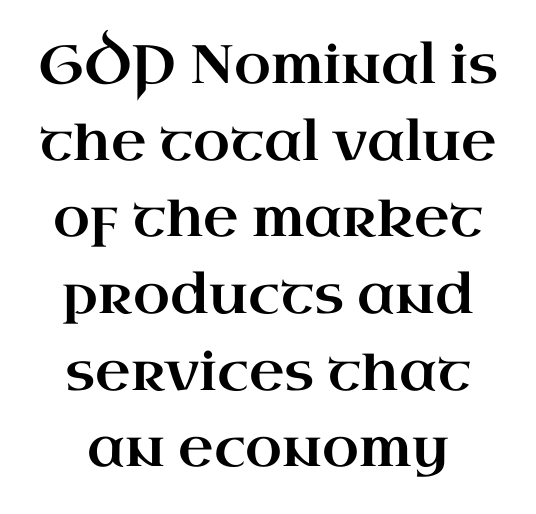
Q: Is the text italic (slanted)? A: No, it is upright.
Q: Is the typeface a serif or a sans-serif typeface? A: Serif.
Q: Is the text underlined? A: No.
Q: How is the paragraph aligned? A: Centered.
Q: Is the spacing between letters normal or unusually wide? A: Normal.
Q: Is the spacing between lines tight, normal or loose? A: Normal.
Q: Width (condensed, normal, or wide)? A: Wide.
Q: Stroke contrast? A: High.
Q: x-height? A: Small.
Q: Monospaced? A: No.
